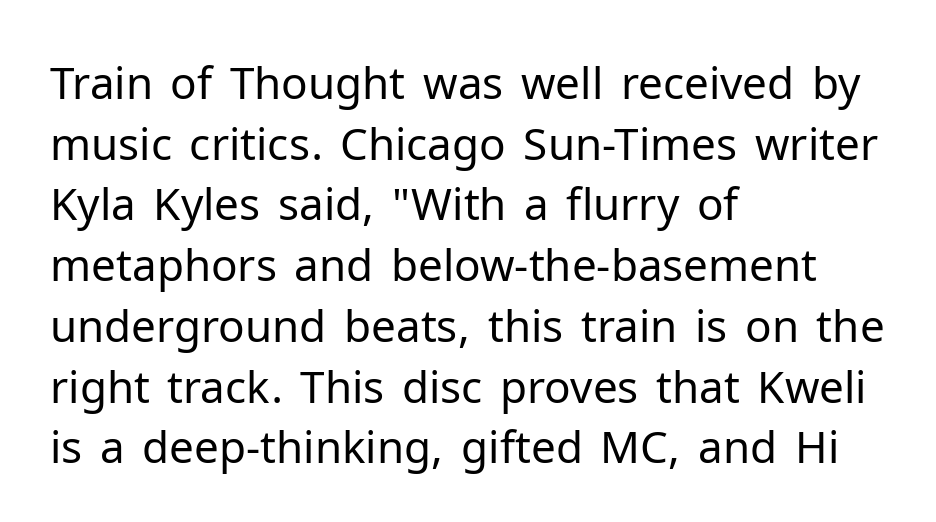
The image shows 44 px regular-weight sans-serif type, upright; set left-aligned, normal line spacing (1.38x), normal letter spacing, not underlined; low stroke contrast and a medium x-height.
